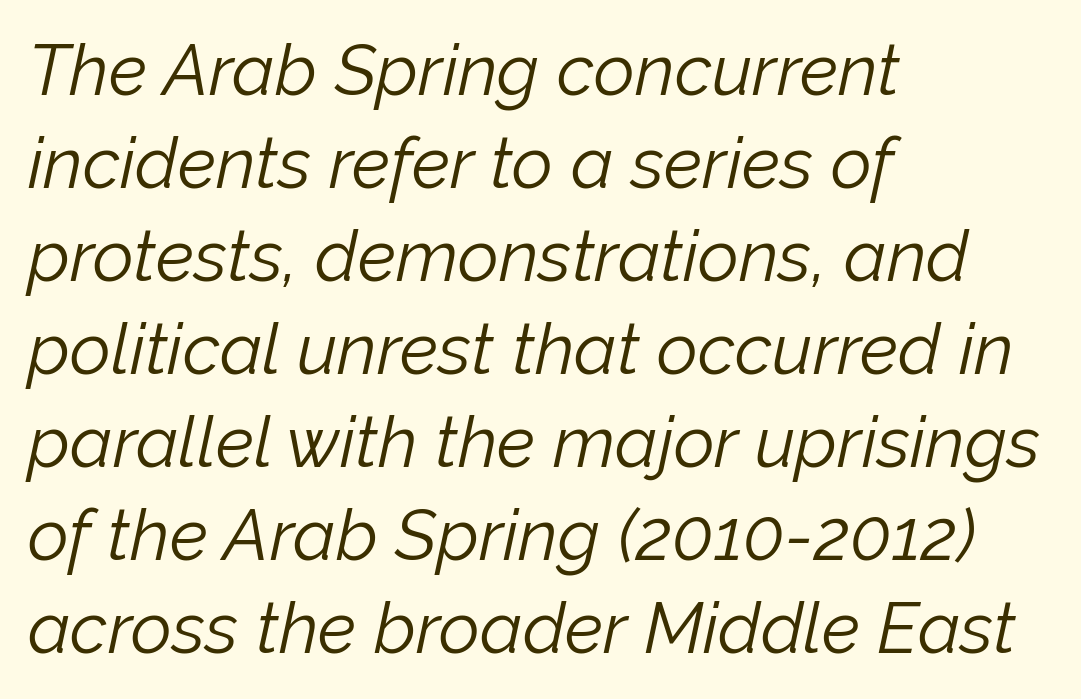
{"italic": "yes", "lean": "right", "slant_degrees": 12, "bold": "no", "weight": "light", "width": "normal", "stroke_contrast": "low", "x_height": "medium", "monospaced": "no", "underline": "no", "align": "left", "line_spacing": "normal", "line_spacing_ratio": 1.31, "letter_spacing": "normal", "letter_spacing_em": 0.0, "glyph_px": 71}
